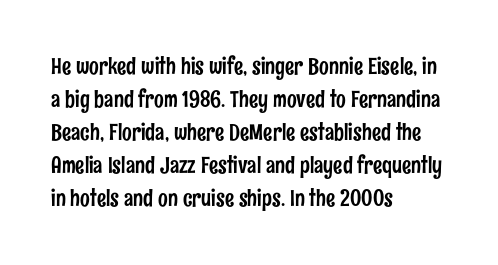
Plain, unruled lines of type. Letter spacing: default. Quick note: interline space is typical. Does the lettering tilt? It doesn't — this is upright. One-word summary of the alignment: left.
